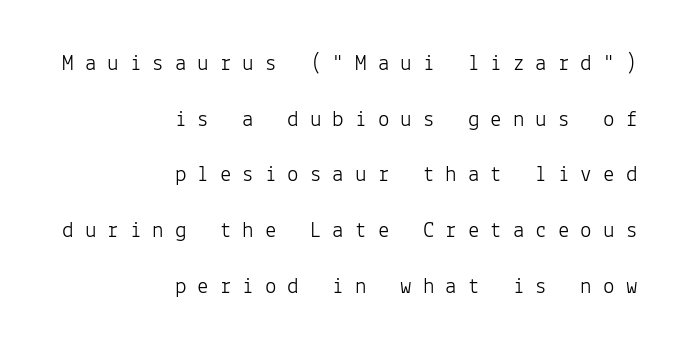
The image shows 23 px text type, upright; set right-aligned, loose line spacing (2.42x), unusually wide letter spacing (+0.48 em), not underlined.
